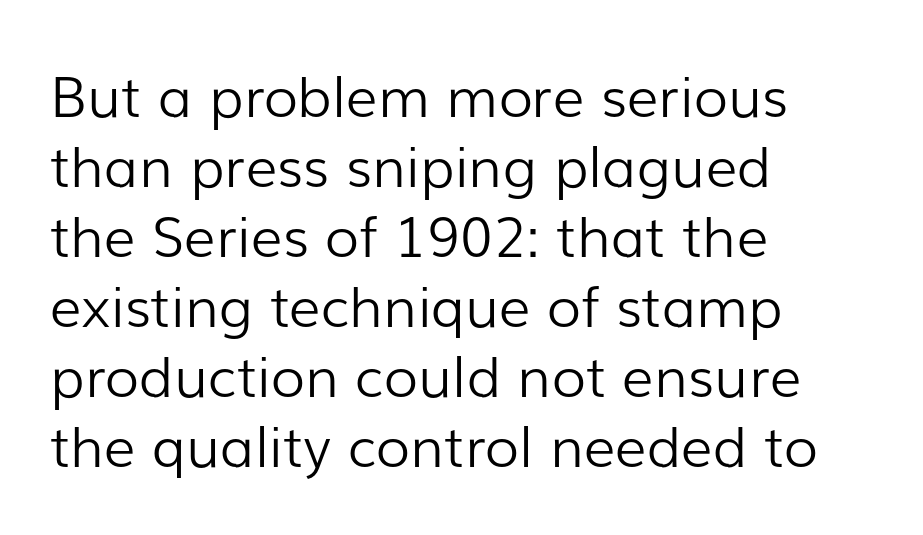
{"serif": "no", "italic": "no", "bold": "no", "weight": "light", "width": "normal", "stroke_contrast": "low", "x_height": "medium", "monospaced": "no", "underline": "no", "align": "left", "line_spacing": "normal", "line_spacing_ratio": 1.25, "letter_spacing": "normal", "letter_spacing_em": 0.0, "glyph_px": 56}
